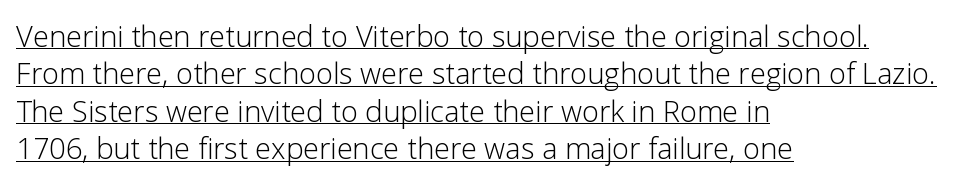
The image shows 29 px light sans-serif type, upright; set left-aligned, normal line spacing (1.29x), normal letter spacing, underlined; low stroke contrast and a medium x-height.
